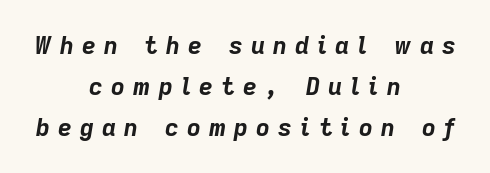
Q: Is the text bold? A: Yes.
Q: Is the text italic (slanted)? A: Yes, it leans right by about 9 degrees.
Q: Is the text underlined? A: No.
Q: How is the paragraph aligned? A: Centered.
Q: Is the spacing between letters normal or unusually wide? A: Unusually wide.
Q: Is the spacing between lines tight, normal or loose? A: Normal.
